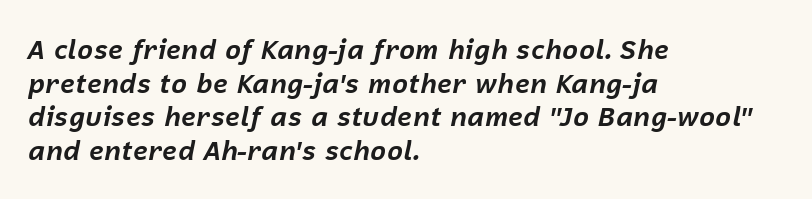
The words here are not underlined. The face used here has a pronounced slope to its letters. Standard letterfit; no display-style spreading of the glyphs. The setting favours the left margin, as ordinary paragraphs usually do. Honestly, the row spacing looks completely unremarkable.
